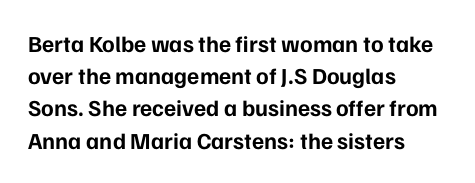
The image shows 23 px bold type, upright; set left-aligned, normal line spacing (1.4x), normal letter spacing, not underlined.
